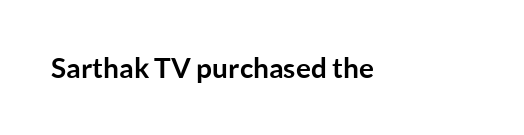
{"serif": "no", "italic": "no", "bold": "yes", "weight": "semibold", "width": "normal", "stroke_contrast": "low", "x_height": "medium", "monospaced": "no", "underline": "no", "letter_spacing": "normal", "letter_spacing_em": 0.0, "glyph_px": 28}
